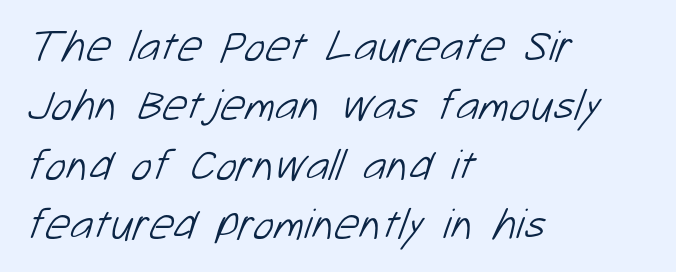
{"serif": "no", "bold": "no", "weight": "light", "width": "normal", "stroke_contrast": "low", "x_height": "medium", "monospaced": "no", "underline": "no", "align": "left", "line_spacing": "normal", "line_spacing_ratio": 1.35, "letter_spacing": "normal", "letter_spacing_em": 0.0, "glyph_px": 44}
